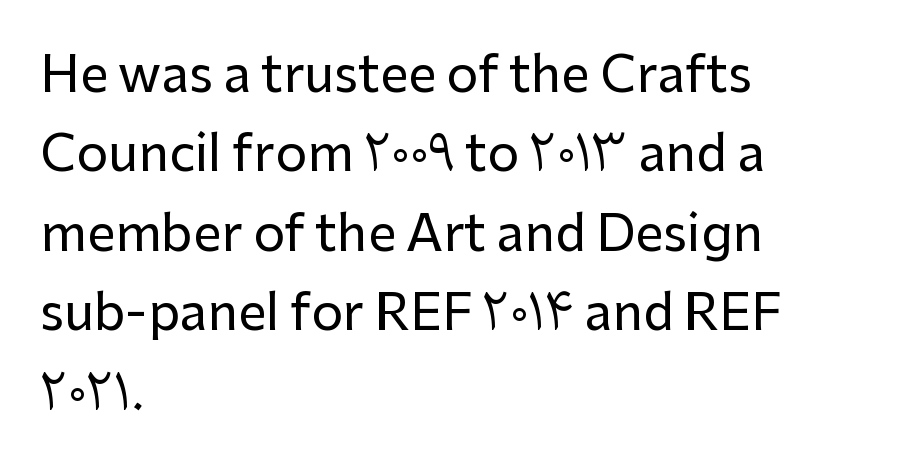
{"serif": "no", "italic": "no", "width": "normal", "stroke_contrast": "low", "x_height": "medium", "monospaced": "no", "underline": "no", "align": "left", "line_spacing": "normal", "line_spacing_ratio": 1.59, "letter_spacing": "normal", "letter_spacing_em": 0.0, "glyph_px": 50}
